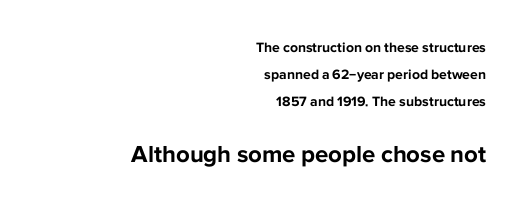
{"italic": "no", "bold": "yes", "underline": "no", "align": "right", "line_spacing": "loose", "line_spacing_ratio": 1.93, "letter_spacing": "normal", "letter_spacing_em": 0.0, "larger_block": "second", "size_ratio": 1.71, "glyph_px": 24}
